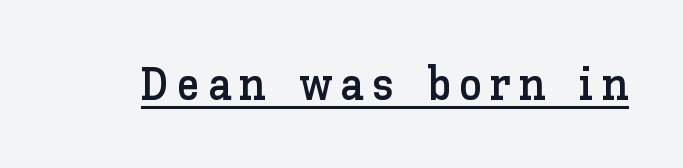
Q: Is the text italic (slanted)? A: No, it is upright.
Q: Is the text underlined? A: Yes.
Q: Width (condensed, normal, or wide)? A: Normal.
Q: Stroke contrast? A: Low.
Q: x-height? A: Medium.
Q: Monospaced? A: No.
